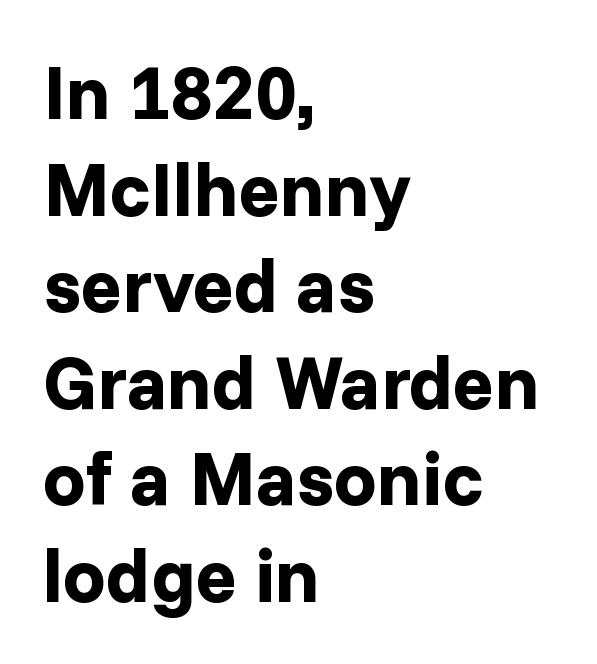
Q: Is the text bold? A: Yes.
Q: Is the text italic (slanted)? A: No, it is upright.
Q: Is the typeface a serif or a sans-serif typeface? A: Sans-serif.
Q: Is the text underlined? A: No.
Q: How is the paragraph aligned? A: Left-aligned.
Q: Is the spacing between letters normal or unusually wide? A: Normal.
Q: Is the spacing between lines tight, normal or loose? A: Normal.
Q: Width (condensed, normal, or wide)? A: Normal.
Q: Stroke contrast? A: Low.
Q: x-height? A: Medium.
Q: Monospaced? A: No.
